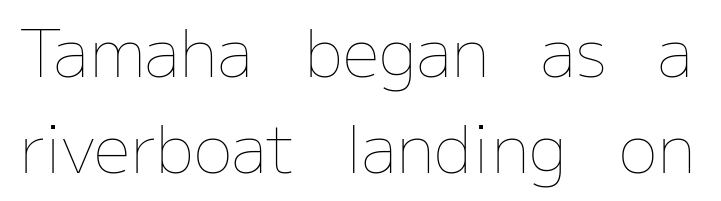
The image shows 65 px thin type, upright; set normal line spacing (1.48x), normal letter spacing, not underlined; low stroke contrast and a medium x-height.
